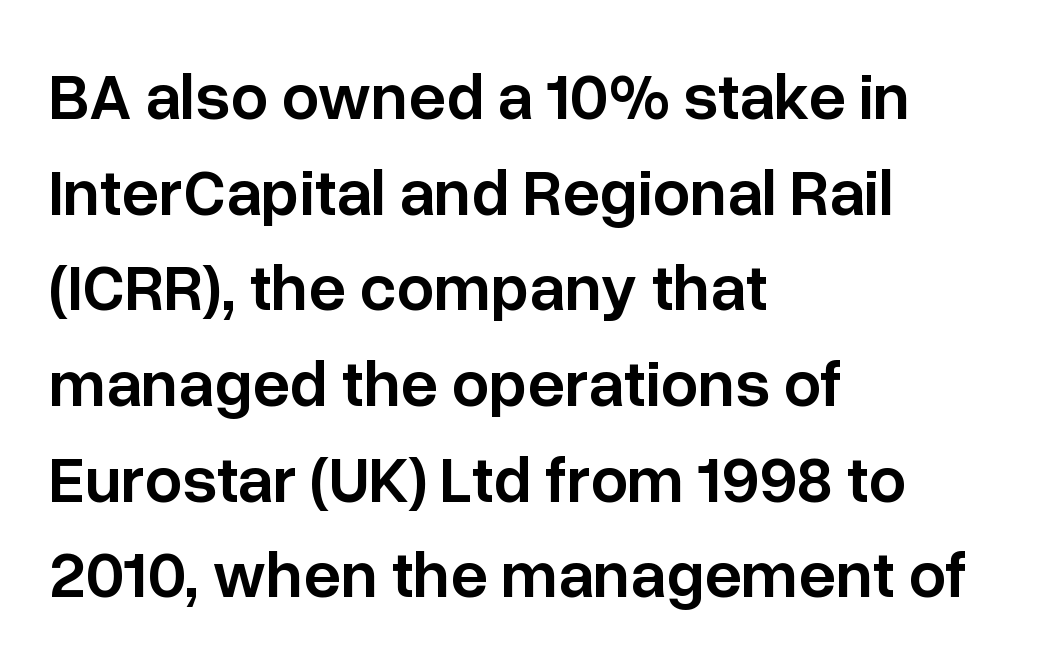
{"serif": "no", "italic": "no", "bold": "semi", "weight": "semibold", "width": "normal", "stroke_contrast": "low", "x_height": "medium", "monospaced": "no", "underline": "no", "align": "left", "line_spacing": "normal", "line_spacing_ratio": 1.45, "letter_spacing": "normal", "letter_spacing_em": 0.0, "glyph_px": 66}
